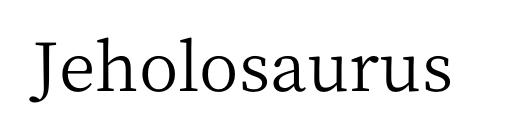
Vertical stems look standard width or narrower in stroke. The letters sit at their default tracking, neither squeezed nor spread. The rendering uses natural spacing where letterforms have individual widths. You can tell it's not italic because the verticals are truly vertical.
